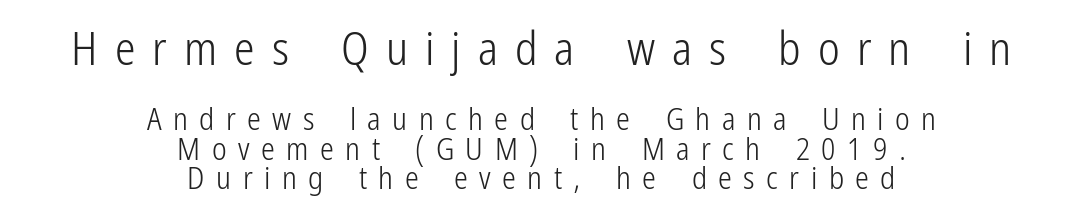
Q: Is the text bold? A: No.
Q: Is the text italic (slanted)? A: No, it is upright.
Q: Is the typeface a serif or a sans-serif typeface? A: Sans-serif.
Q: Is the text underlined? A: No.
Q: How is the paragraph aligned? A: Centered.
Q: Is the spacing between letters normal or unusually wide? A: Unusually wide.
Q: Is the spacing between lines tight, normal or loose? A: Tight.
Q: Which block of text is set in a larger size, the first (top) or the second (bottom)? A: The first (top) one.
Q: Width (condensed, normal, or wide)? A: Condensed.
Q: Stroke contrast? A: Low.
Q: x-height? A: Medium.
Q: Monospaced? A: No.
